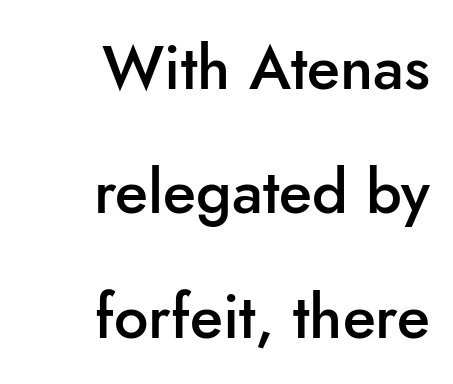
Q: Is the text bold? A: Semi-bold.
Q: Is the text italic (slanted)? A: No, it is upright.
Q: Is the typeface a serif or a sans-serif typeface? A: Sans-serif.
Q: Is the text underlined? A: No.
Q: How is the paragraph aligned? A: Right-aligned.
Q: Is the spacing between letters normal or unusually wide? A: Normal.
Q: Is the spacing between lines tight, normal or loose? A: Loose.
Q: Width (condensed, normal, or wide)? A: Normal.
Q: Stroke contrast? A: Low.
Q: x-height? A: Small.
Q: Monospaced? A: No.
